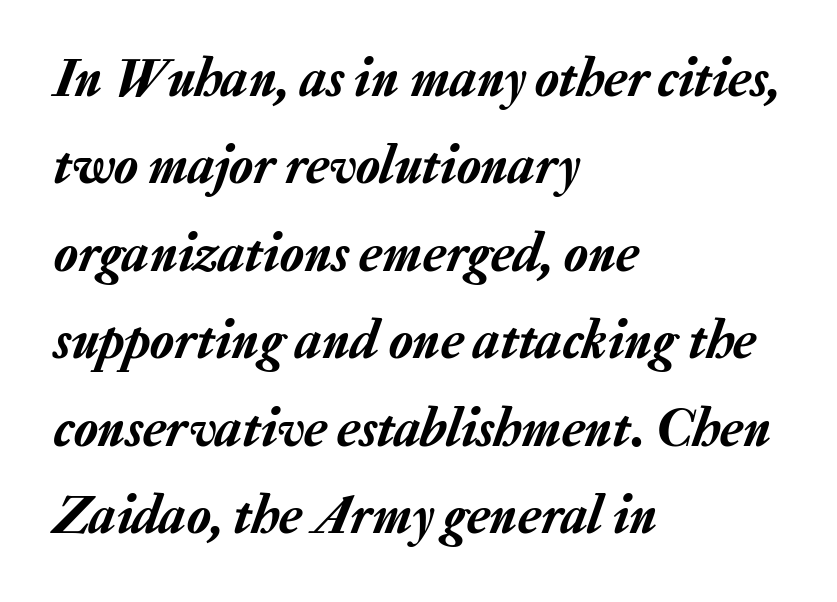
The gap between lines stays unmarked. Looks like regular typesetting: each glyph gets only the width it needs. No extra tracking has been applied to these lines. The rendering anchors every line to the left-hand side. Quick note: interline space is typical. Slant detected: the letters are inclined.
